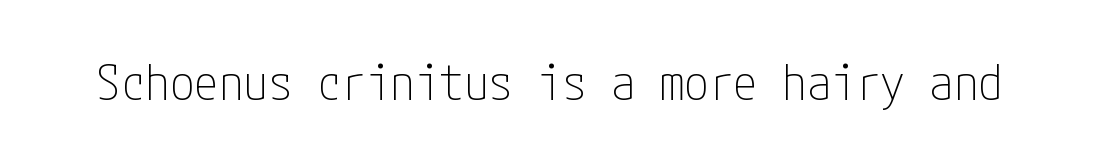
{"serif": "no", "italic": "no", "bold": "no", "weight": "thin", "width": "condensed", "stroke_contrast": "low", "x_height": "medium", "underline": "no", "letter_spacing": "normal", "letter_spacing_em": 0.0, "glyph_px": 49}
